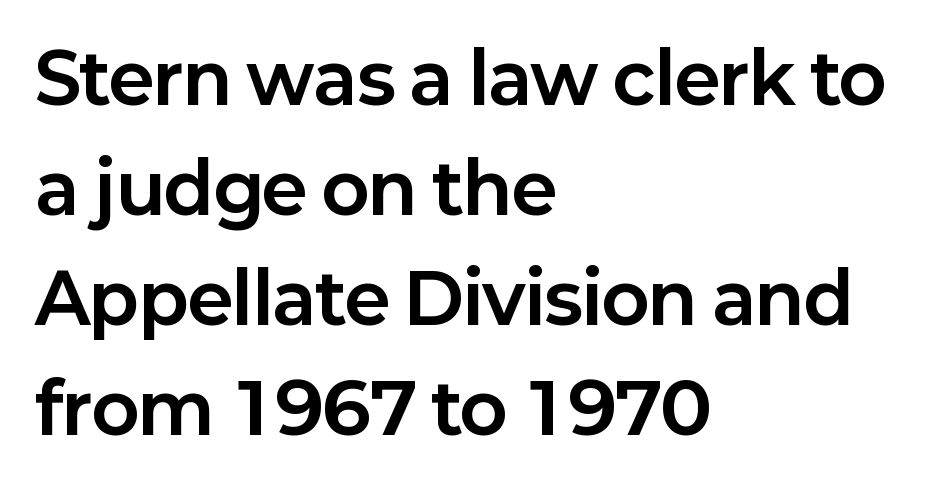
Short note: letters normally spaced. The letters carry no serifs — their stems end cleanly without finishing strokes. Does the lettering tilt? It doesn't — this is upright. Looks like regular typesetting: each glyph gets only the width it needs. The rendering uses a moderate line-height, typical for paragraphs. Typesetter's note: full bold, strokes at maximum text heaviness.
